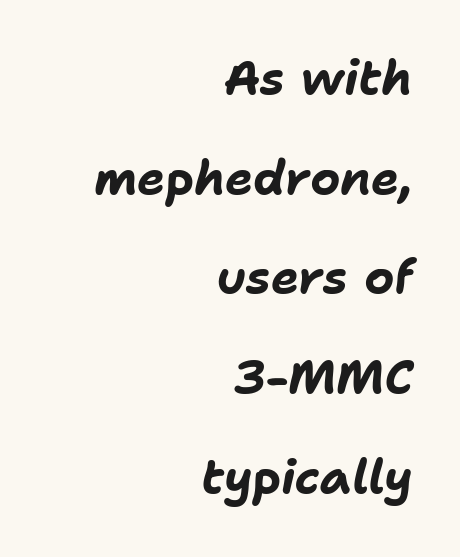
Q: Is the text bold? A: Yes.
Q: Is the text italic (slanted)? A: Yes, it leans right by about 11 degrees.
Q: Is the text underlined? A: No.
Q: How is the paragraph aligned? A: Right-aligned.
Q: Is the spacing between letters normal or unusually wide? A: Normal.
Q: Is the spacing between lines tight, normal or loose? A: Loose.
Q: Width (condensed, normal, or wide)? A: Normal.
Q: Stroke contrast? A: Low.
Q: x-height? A: Medium.
Q: Monospaced? A: No.
